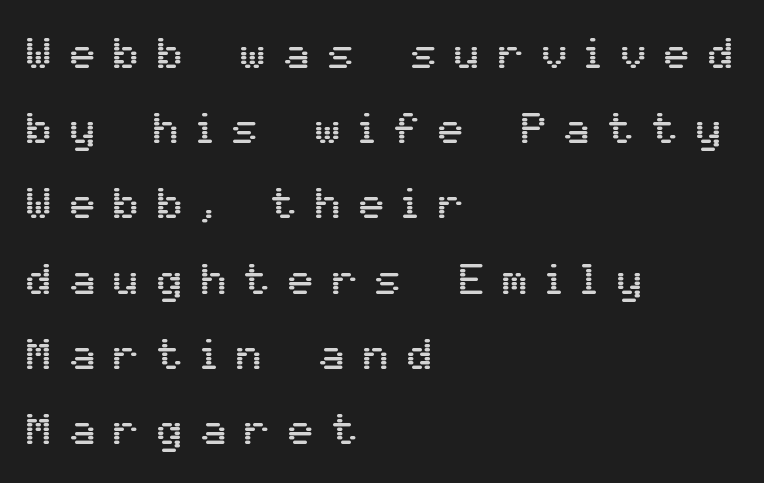
The image shows 42 px sans-serif type, upright; set left-aligned, line spacing 1.79x, unusually wide letter spacing (+0.44 em), not underlined; medium stroke contrast and a medium x-height.
